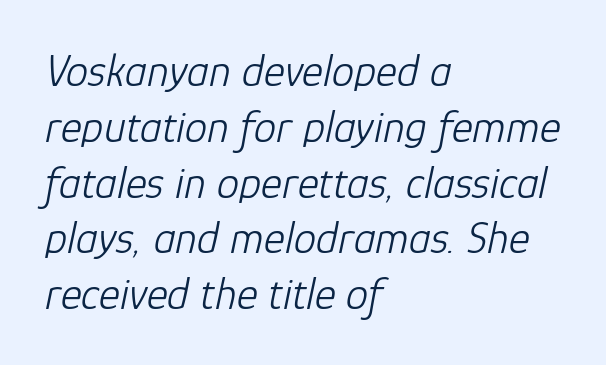
{"italic": "yes", "lean": "right", "slant_degrees": 12, "bold": "no", "weight": "light", "width": "normal", "stroke_contrast": "low", "x_height": "medium", "monospaced": "no", "underline": "no", "align": "left", "line_spacing_ratio": 1.24, "letter_spacing": "normal", "letter_spacing_em": 0.0, "glyph_px": 45}
